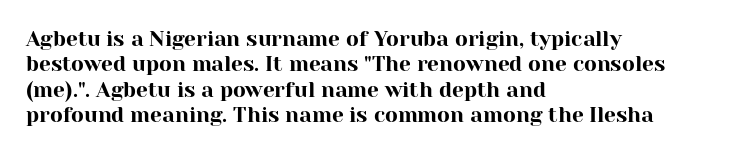
The image shows 21 px text type, upright; set left-aligned, line spacing 1.21x, normal letter spacing, not underlined.
